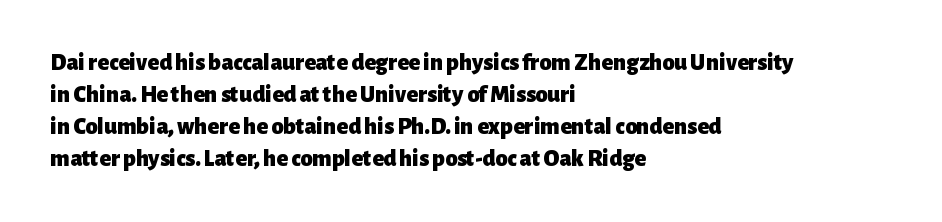
The image shows 24 px bold type, upright; set left-aligned, normal line spacing (1.34x), normal letter spacing, not underlined.
